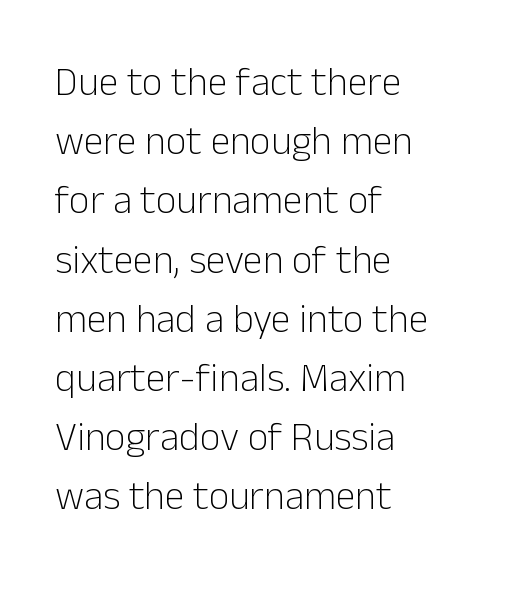
{"serif": "no", "italic": "no", "bold": "no", "weight": "light", "width": "normal", "stroke_contrast": "low", "x_height": "medium", "monospaced": "no", "underline": "no", "align": "left", "line_spacing": "normal", "line_spacing_ratio": 1.48, "letter_spacing": "normal", "letter_spacing_em": 0.0, "glyph_px": 40}
